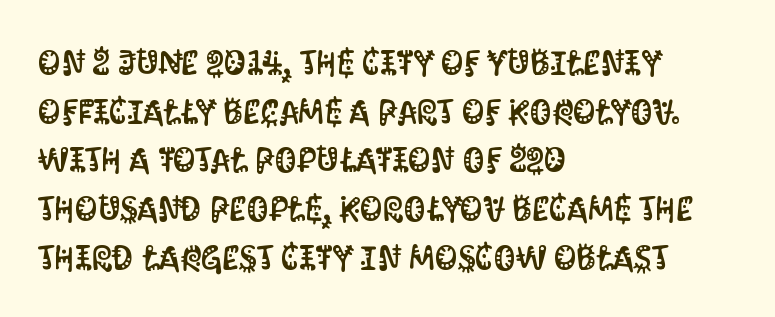
Q: Is the text italic (slanted)? A: No, it is upright.
Q: Is the typeface a serif or a sans-serif typeface? A: Sans-serif.
Q: Is the text underlined? A: No.
Q: How is the paragraph aligned? A: Left-aligned.
Q: Is the spacing between letters normal or unusually wide? A: Normal.
Q: Is the spacing between lines tight, normal or loose? A: Normal.
Q: Width (condensed, normal, or wide)? A: Condensed.
Q: Stroke contrast? A: Medium.
Q: x-height? A: Large.
Q: Monospaced? A: No.
